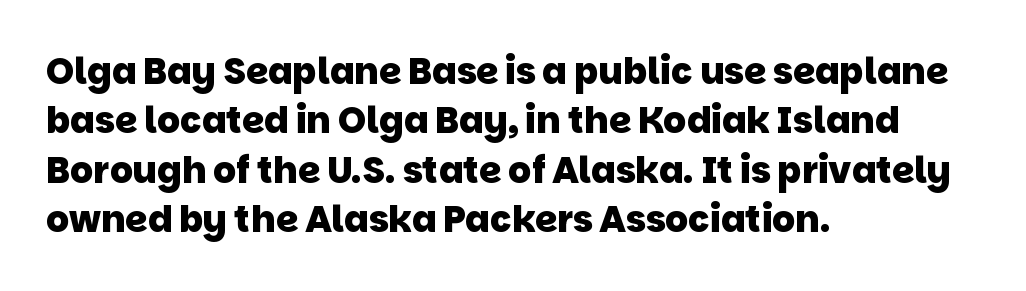
Q: Is the text bold? A: Yes.
Q: Is the typeface a serif or a sans-serif typeface? A: Sans-serif.
Q: Is the text underlined? A: No.
Q: How is the paragraph aligned? A: Left-aligned.
Q: Is the spacing between letters normal or unusually wide? A: Normal.
Q: Is the spacing between lines tight, normal or loose? A: Normal.
Q: Width (condensed, normal, or wide)? A: Normal.
Q: Stroke contrast? A: Low.
Q: x-height? A: Large.
Q: Monospaced? A: No.
